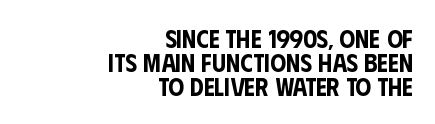
Reading down the block, your eye finds every line finishing at a fixed right position. If you measured baseline to baseline, you'd find a short distance. Unlike italic type, these characters show no tilt at all. Standard letterfit; no display-style spreading of the glyphs. Beneath every word, the page is bare.
